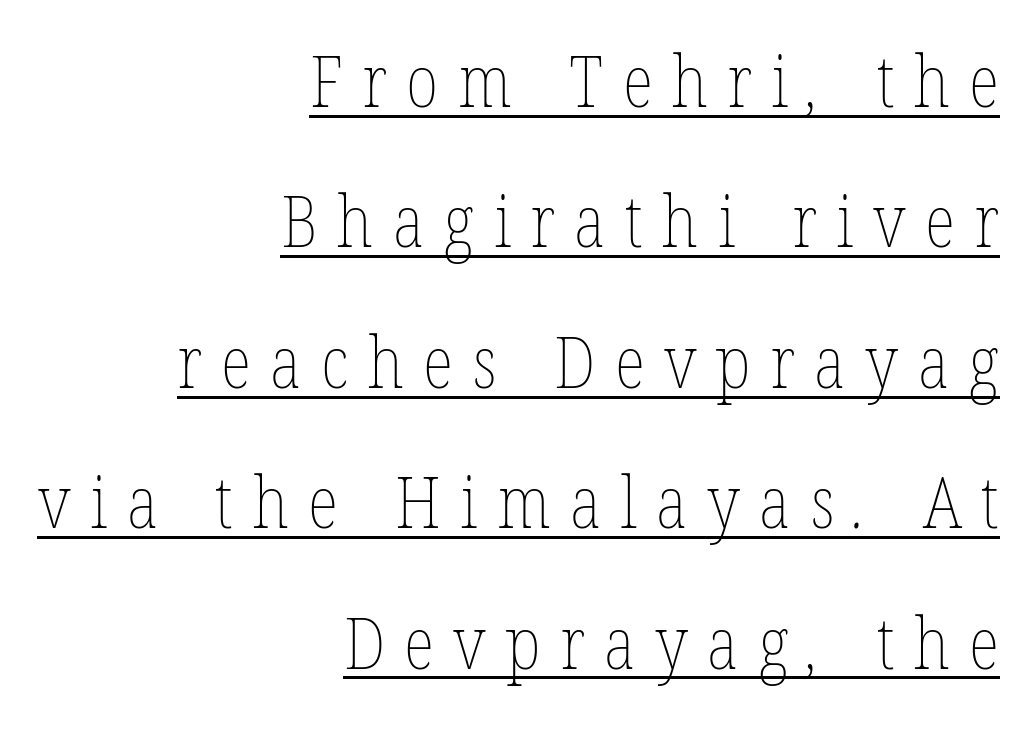
{"bold": "no", "weight": "thin", "width": "condensed", "stroke_contrast": "low", "x_height": "medium", "monospaced": "no", "underline": "yes", "align": "right", "line_spacing": "loose", "line_spacing_ratio": 1.95, "letter_spacing": "wide", "letter_spacing_em": 0.27, "glyph_px": 72}
